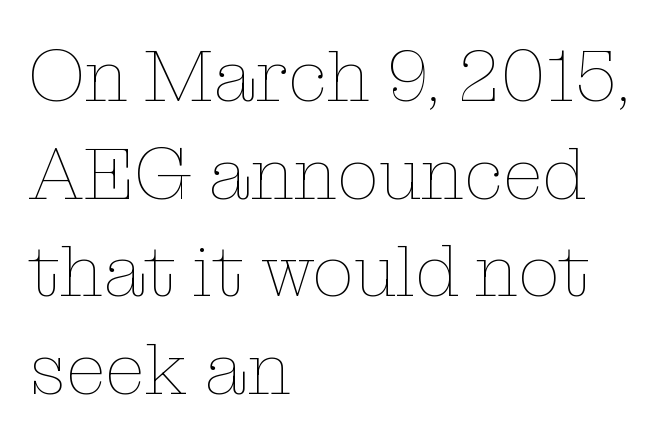
Weight: regular or lighter. Varying glyph widths throughout — classic text-font behaviour. The setting favours the left margin, as ordinary paragraphs usually do. The line texture is even and compact thanks to regular tracking. Beneath every word, the page is bare. Regarding leading, the lines here are spaced in the standard way.
